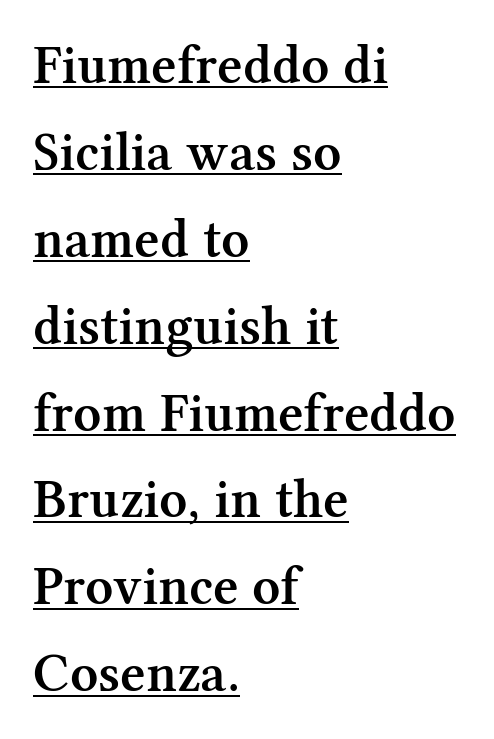
Q: Is the text bold? A: Semi-bold.
Q: Is the text italic (slanted)? A: No, it is upright.
Q: Is the typeface a serif or a sans-serif typeface? A: Serif.
Q: Is the text underlined? A: Yes.
Q: How is the paragraph aligned? A: Left-aligned.
Q: Is the spacing between letters normal or unusually wide? A: Normal.
Q: Is the spacing between lines tight, normal or loose? A: Normal.
Q: Width (condensed, normal, or wide)? A: Normal.
Q: Stroke contrast? A: Medium.
Q: x-height? A: Medium.
Q: Monospaced? A: No.
